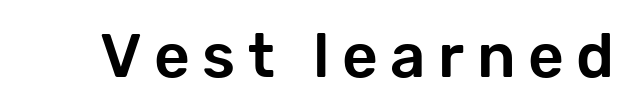
Q: Is the text italic (slanted)? A: No, it is upright.
Q: Is the typeface a serif or a sans-serif typeface? A: Sans-serif.
Q: Is the text underlined? A: No.
Q: Is the spacing between letters normal or unusually wide? A: Unusually wide.
Q: Width (condensed, normal, or wide)? A: Normal.
Q: Stroke contrast? A: Low.
Q: x-height? A: Medium.
Q: Monospaced? A: No.
